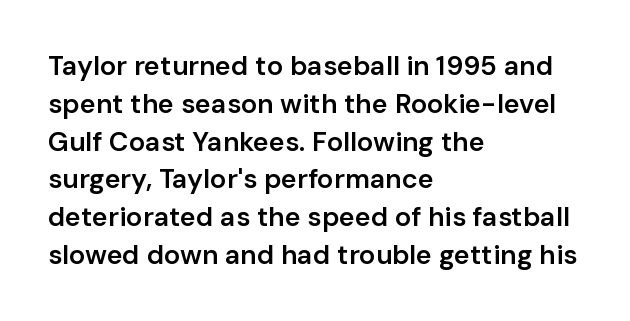
Short note: letters normally spaced. In terms of weight, the rendering is demibold, just under bold. Students, observe: this is what conventionally led text looks like. The typography opts for an upright posture over an oblique one. Each line starts at the same left margin while the right side varies. Check the space under the baseline: it is left empty.
